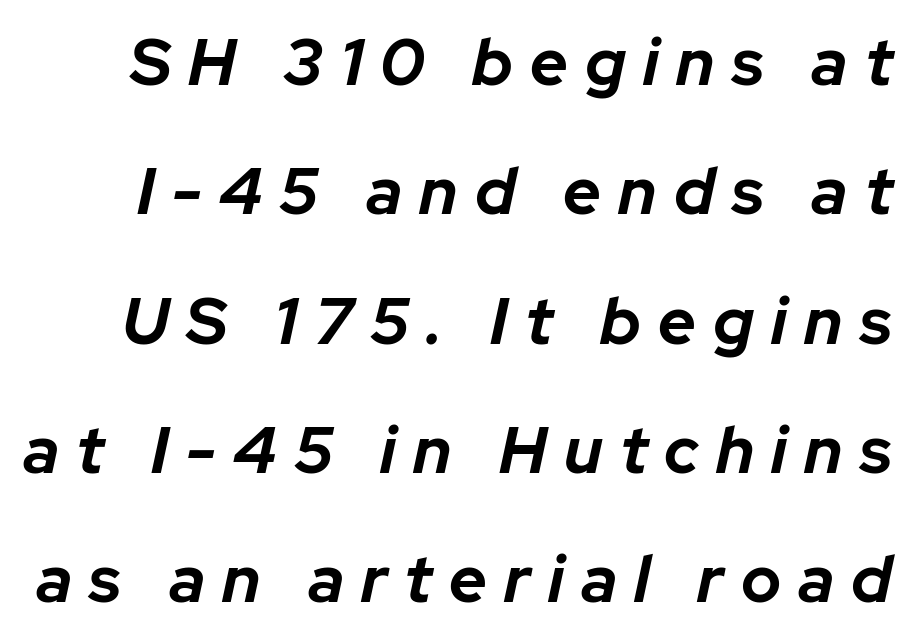
{"italic": "yes", "lean": "right", "slant_degrees": 12, "bold": "yes", "weight": "bold", "width": "normal", "stroke_contrast": "low", "x_height": "medium", "monospaced": "no", "underline": "no", "line_spacing": "loose", "line_spacing_ratio": 1.96, "letter_spacing": "wide", "letter_spacing_em": 0.26, "glyph_px": 66}
